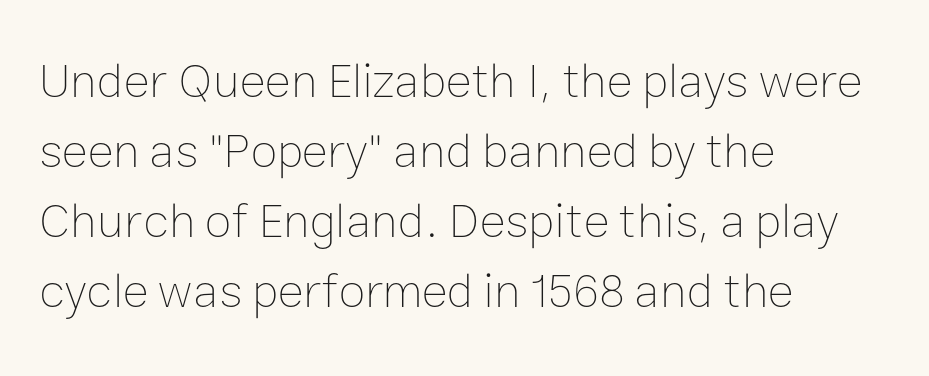
Looks like regular typesetting: each glyph gets only the width it needs. You could call the tracking neutral — neither tight nor loose. The strokes are not fattened; the text isn't bold. The paragraph has a hard left edge and a soft right edge.
